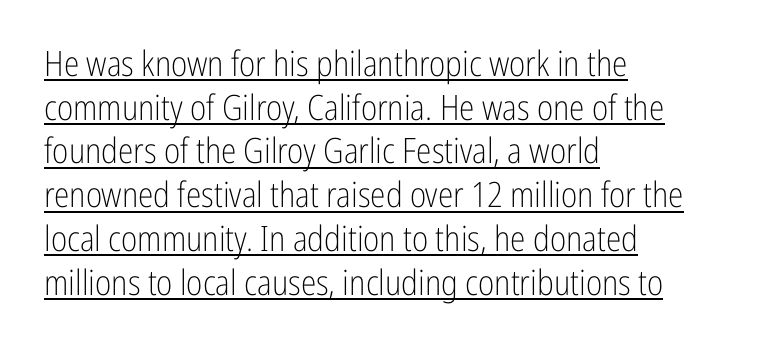
Q: Is the text bold? A: No.
Q: Is the text italic (slanted)? A: No, it is upright.
Q: Is the typeface a serif or a sans-serif typeface? A: Sans-serif.
Q: Is the text underlined? A: Yes.
Q: How is the paragraph aligned? A: Left-aligned.
Q: Is the spacing between letters normal or unusually wide? A: Normal.
Q: Is the spacing between lines tight, normal or loose? A: Normal.
Q: Width (condensed, normal, or wide)? A: Condensed.
Q: Stroke contrast? A: Low.
Q: x-height? A: Medium.
Q: Monospaced? A: No.
